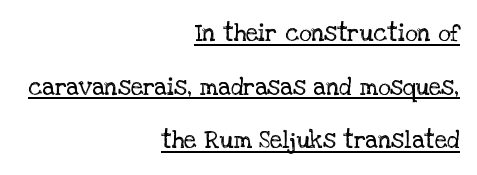
Q: Is the text bold? A: No.
Q: Is the text italic (slanted)? A: No, it is upright.
Q: Is the text underlined? A: Yes.
Q: How is the paragraph aligned? A: Right-aligned.
Q: Is the spacing between letters normal or unusually wide? A: Normal.
Q: Is the spacing between lines tight, normal or loose? A: Loose.
